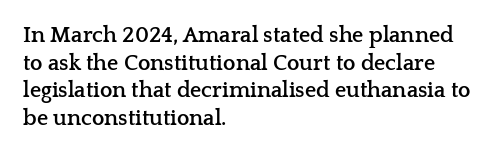
These words are printed bold, with thick strokes throughout. The string is rendered with underlining switched off. What's the leading like? Ordinary, nothing unusual. Tracking value appears to be zero — textbook default spacing. This rendering uses left alignment, leaving the right contour irregular. Every stem runs plumb, perpendicular to the baseline.
